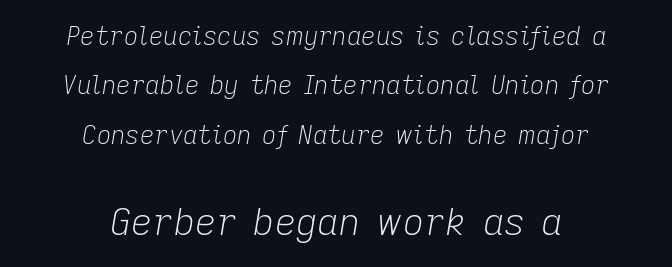
The image shows 37 px light type, italic (leaning right); set centered, loose line spacing (1.98x), normal letter spacing, not underlined; the second (bottom) block is 1.48x larger; low stroke contrast and a medium x-height.
